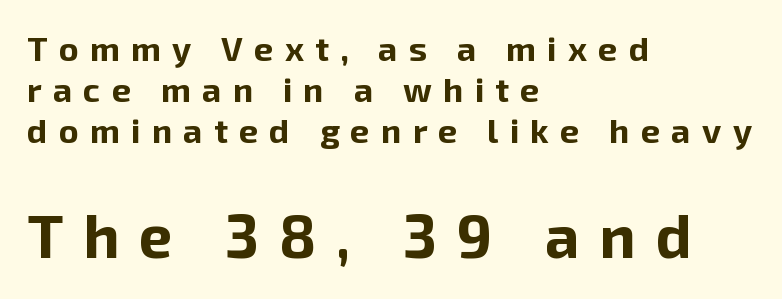
In terms of weight, the rendering is a true, heavy bold. A student would notice the bottom passage is typeset larger than what precedes it. Left-aligned paragraph, ragged on the right. Do the letters lean? They stand straight. To sum up the face: it is a sans, with no serifs.
